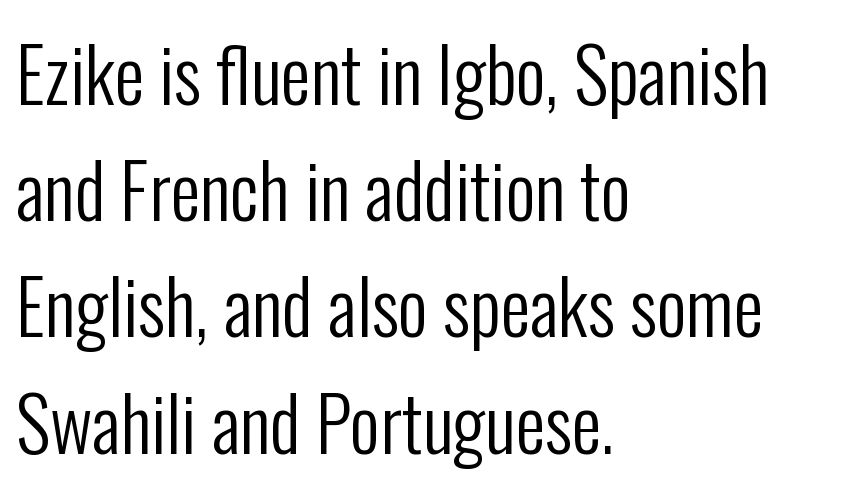
Q: Is the text bold? A: No.
Q: Is the text italic (slanted)? A: No, it is upright.
Q: Is the typeface a serif or a sans-serif typeface? A: Sans-serif.
Q: Is the text underlined? A: No.
Q: How is the paragraph aligned? A: Left-aligned.
Q: Is the spacing between letters normal or unusually wide? A: Normal.
Q: Is the spacing between lines tight, normal or loose? A: Normal.
Q: Width (condensed, normal, or wide)? A: Condensed.
Q: Stroke contrast? A: Low.
Q: x-height? A: Medium.
Q: Monospaced? A: No.
